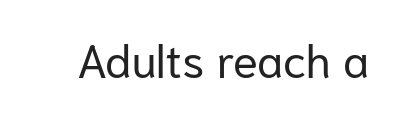
Nothing heavy about these letters — not bold at all. Rule under the text: the space is simply empty. Standard letterfit; no display-style spreading of the glyphs. The rendering uses natural spacing where letterforms have individual widths. You can tell from the bare stems that sans-serif type was used.
